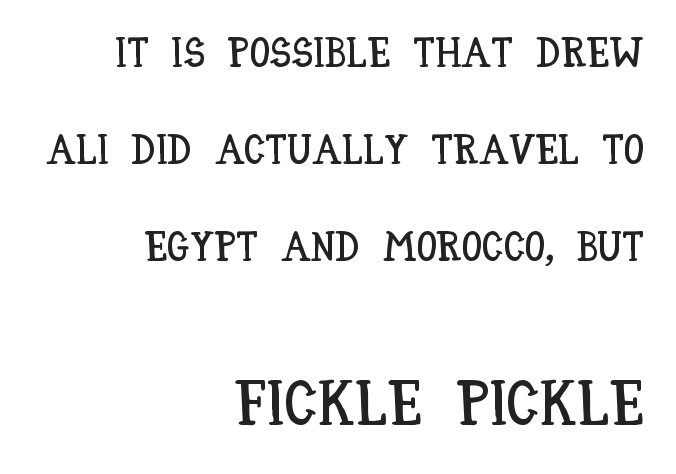
Q: Is the text italic (slanted)? A: No, it is upright.
Q: Is the text underlined? A: No.
Q: How is the paragraph aligned? A: Right-aligned.
Q: Is the spacing between letters normal or unusually wide? A: Normal.
Q: Is the spacing between lines tight, normal or loose? A: Loose.
Q: Which block of text is set in a larger size, the first (top) or the second (bottom)? A: The second (bottom) one.
Q: Width (condensed, normal, or wide)? A: Condensed.
Q: Stroke contrast? A: Low.
Q: x-height? A: Large.
Q: Monospaced? A: No.
